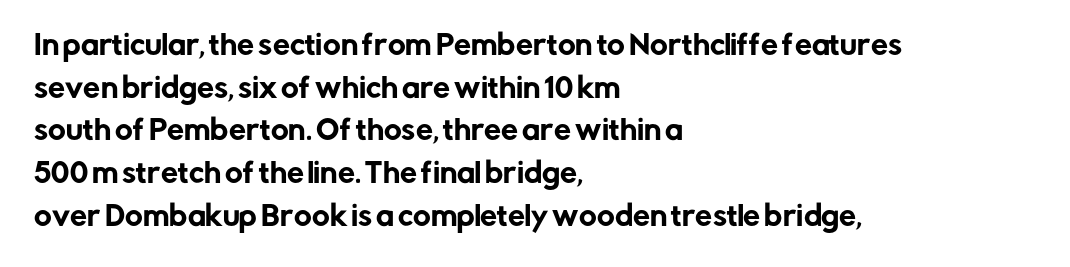
{"italic": "no", "underline": "no", "align": "left", "line_spacing": "normal", "line_spacing_ratio": 1.58, "letter_spacing": "normal", "letter_spacing_em": 0.0, "glyph_px": 27}
